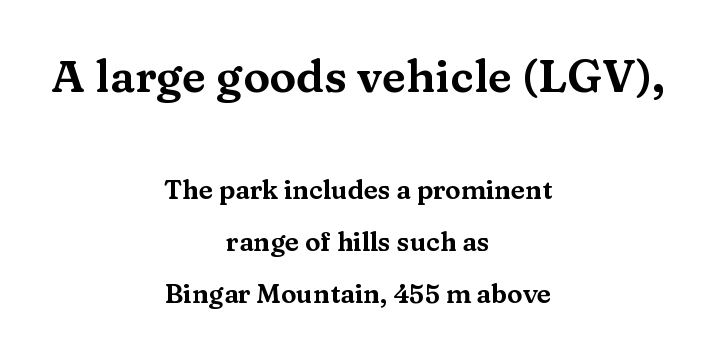
Q: Is the text italic (slanted)? A: No, it is upright.
Q: Is the typeface a serif or a sans-serif typeface? A: Serif.
Q: Is the text underlined? A: No.
Q: How is the paragraph aligned? A: Centered.
Q: Is the spacing between letters normal or unusually wide? A: Normal.
Q: Is the spacing between lines tight, normal or loose? A: Loose.
Q: Which block of text is set in a larger size, the first (top) or the second (bottom)? A: The first (top) one.
Q: Width (condensed, normal, or wide)? A: Wide.
Q: Stroke contrast? A: Medium.
Q: x-height? A: Medium.
Q: Monospaced? A: No.
